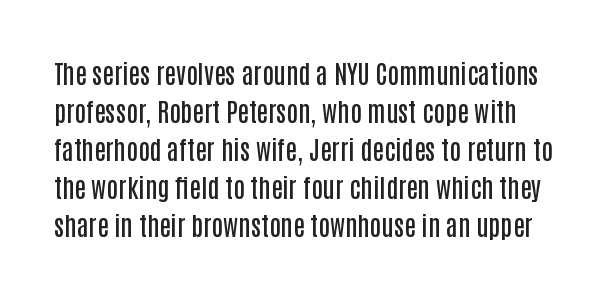
Q: Is the text bold? A: Semi-bold.
Q: Is the text italic (slanted)? A: No, it is upright.
Q: Is the text underlined? A: No.
Q: Is the spacing between letters normal or unusually wide? A: Normal.
Q: Is the spacing between lines tight, normal or loose? A: Normal.
